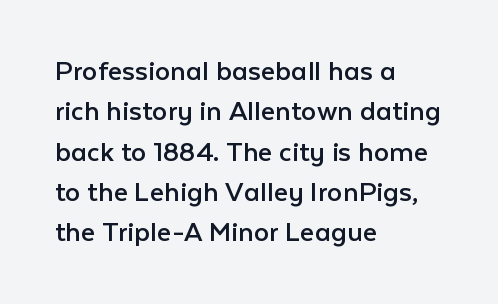
{"serif": "no", "italic": "no", "bold": "no", "weight": "regular", "width": "normal", "stroke_contrast": "low", "x_height": "medium", "monospaced": "no", "underline": "no", "align": "left", "line_spacing": "normal", "line_spacing_ratio": 1.3, "letter_spacing": "normal", "letter_spacing_em": 0.0, "glyph_px": 31}
